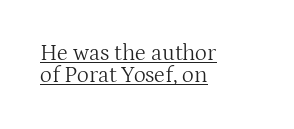
{"italic": "no", "bold": "no", "underline": "yes", "align": "left", "line_spacing": "tight", "line_spacing_ratio": 0.95, "letter_spacing": "normal", "letter_spacing_em": 0.0, "glyph_px": 23}
